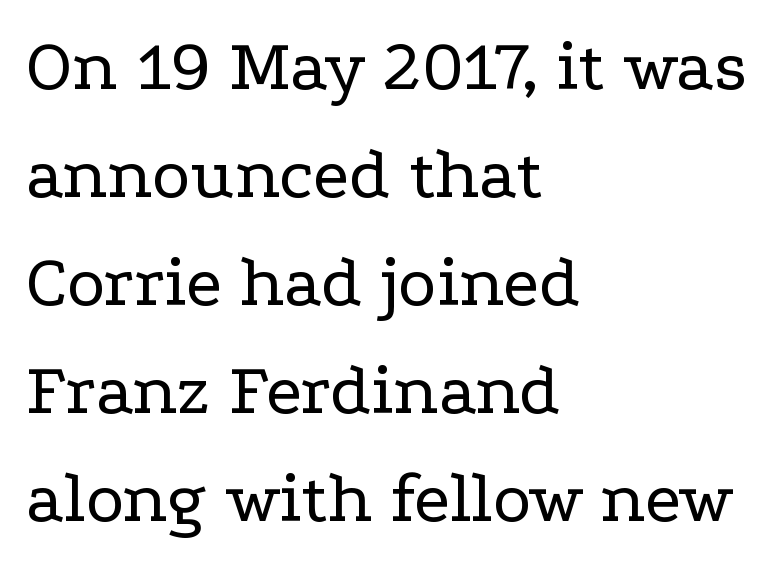
A typesetter would call this zero additional tracking. Baseline-to-baseline distance is the conventional proportion of letter height. No word sits above an underline. Think standard paragraph weight, or any step lighter than that. A typesetter would mark this as roman, not italic.
